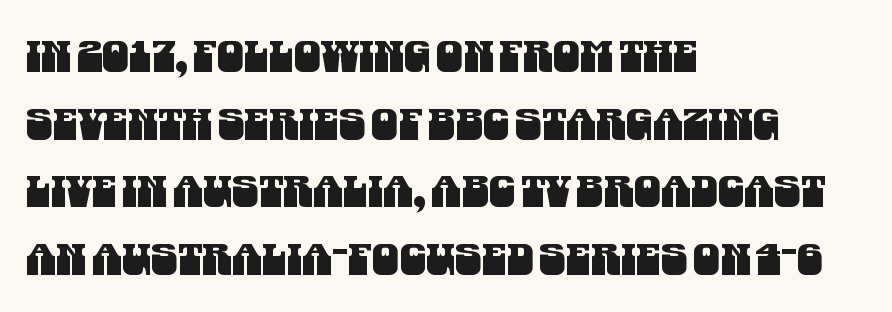
{"serif": "no", "width": "condensed", "stroke_contrast": "medium", "x_height": "large", "monospaced": "no", "underline": "no", "align": "left", "line_spacing": "normal", "line_spacing_ratio": 1.57, "letter_spacing": "normal", "letter_spacing_em": 0.0, "glyph_px": 43}
